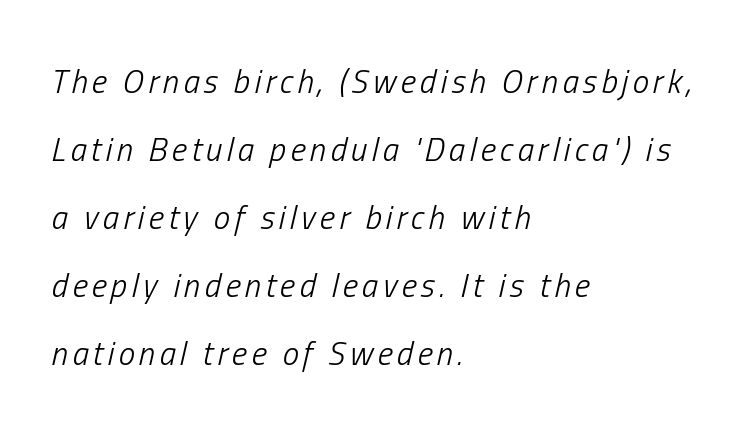
{"italic": "yes", "lean": "right", "slant_degrees": 13, "bold": "no", "weight": "light", "width": "condensed", "stroke_contrast": "low", "x_height": "medium", "monospaced": "no", "underline": "no", "align": "left", "line_spacing": "loose", "line_spacing_ratio": 2.06, "glyph_px": 33}
